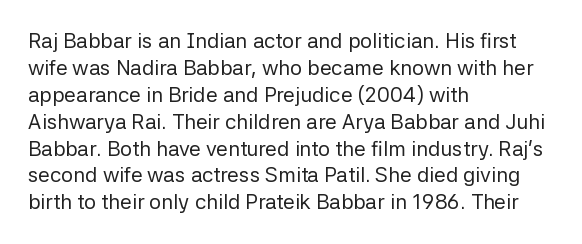
The image shows 21 px text type, upright; set left-aligned, normal line spacing (1.28x), normal letter spacing, not underlined.
